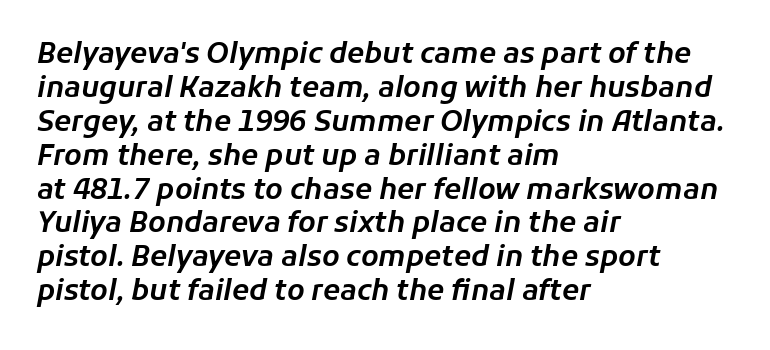
Descender tails drop into unmarked territory. The face used here is proportionally spaced, like ordinary book or web type. These lines were composed using italics. The typesetter chose a ragged-right arrangement here.
